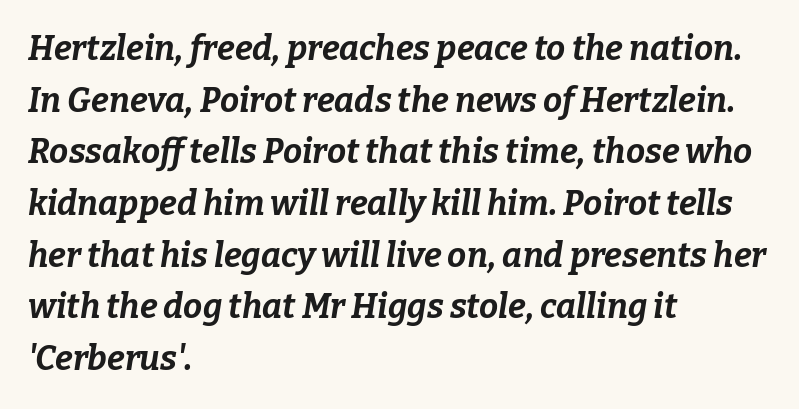
The image shows 34 px bold type, italic (leaning right); set left-aligned, normal line spacing (1.52x), normal letter spacing, not underlined; low stroke contrast and a medium x-height.
